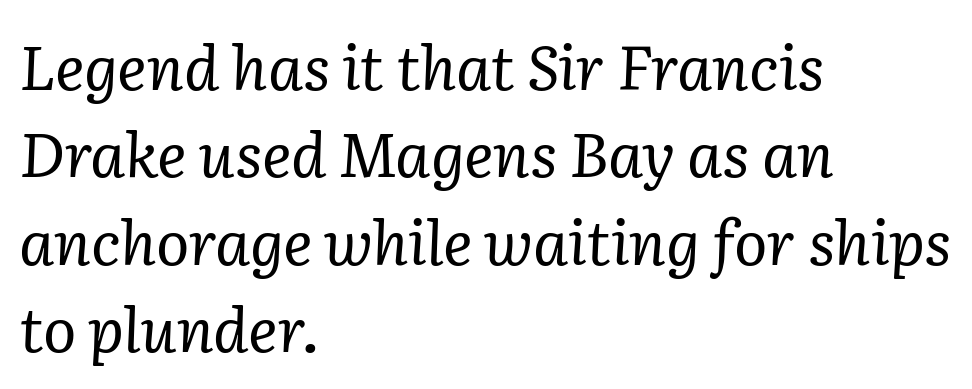
Q: Is the text bold? A: No.
Q: Is the text italic (slanted)? A: Yes, it leans right by about 2 degrees.
Q: Is the typeface a serif or a sans-serif typeface? A: Serif.
Q: Is the text underlined? A: No.
Q: How is the paragraph aligned? A: Left-aligned.
Q: Is the spacing between letters normal or unusually wide? A: Normal.
Q: Is the spacing between lines tight, normal or loose? A: Normal.
Q: Width (condensed, normal, or wide)? A: Normal.
Q: Stroke contrast? A: Low.
Q: x-height? A: Medium.
Q: Monospaced? A: No.
